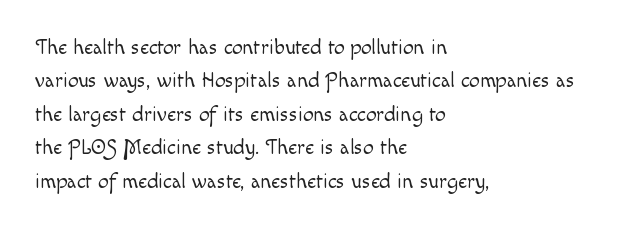
Q: Is the text bold? A: No.
Q: Is the text italic (slanted)? A: No, it is upright.
Q: Is the text underlined? A: No.
Q: How is the paragraph aligned? A: Left-aligned.
Q: Is the spacing between letters normal or unusually wide? A: Normal.
Q: Is the spacing between lines tight, normal or loose? A: Normal.
